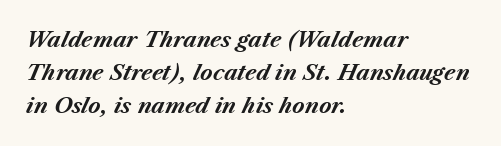
{"italic": "yes", "lean": "right", "slant_degrees": 23, "bold": "yes", "underline": "no", "align": "left", "line_spacing": "normal", "line_spacing_ratio": 1.58, "letter_spacing": "normal", "letter_spacing_em": 0.0, "glyph_px": 21}
